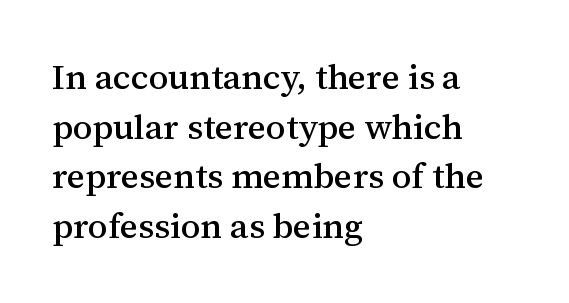
{"serif": "yes", "italic": "no", "width": "normal", "stroke_contrast": "medium", "x_height": "medium", "monospaced": "no", "underline": "no", "align": "left", "line_spacing": "normal", "line_spacing_ratio": 1.42, "letter_spacing": "normal", "letter_spacing_em": 0.0, "glyph_px": 35}
